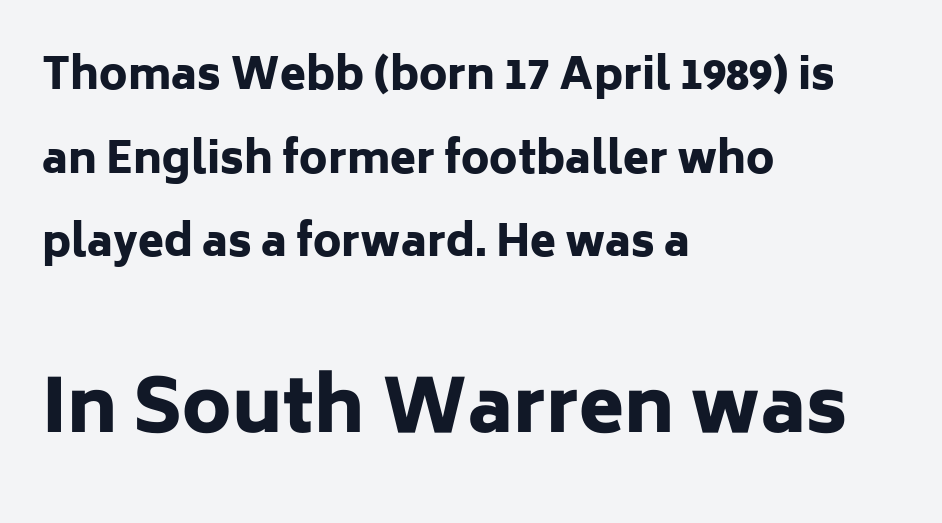
The image shows 73 px heavy sans-serif type, upright; set left-aligned, loose line spacing (1.99x), normal letter spacing, not underlined; the second (bottom) block is 1.74x larger; low stroke contrast and a medium x-height.
